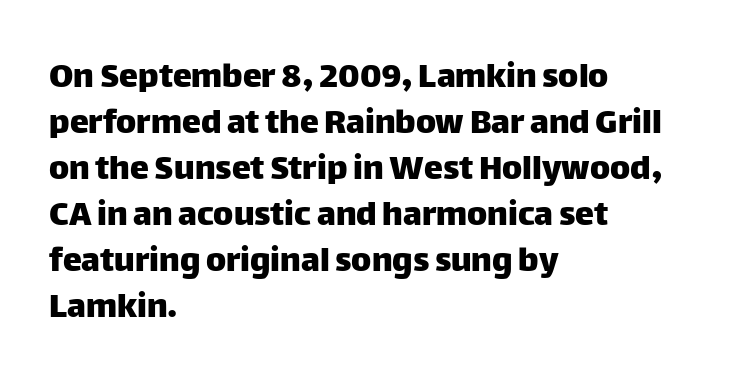
The image shows 38 px sans-serif type, upright; set left-aligned, line spacing 1.21x, normal letter spacing, not underlined; low stroke contrast and a large x-height.
